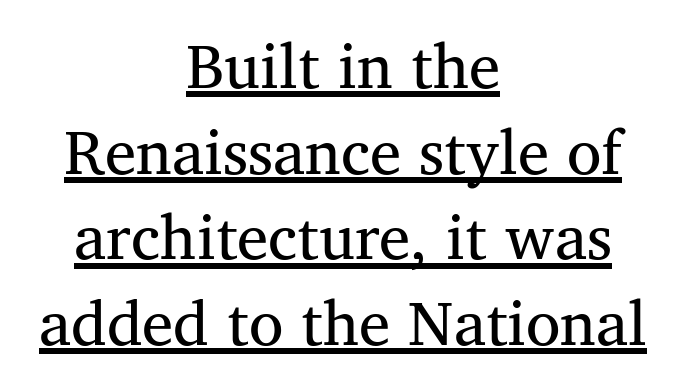
Nobody touched the tracking dial on this one. The letters look calm and open, with moderate or lighter stems. Designer's note — italics off, roman on. Each new line begins a customary step beneath the previous one.
